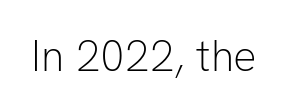
{"serif": "no", "italic": "no", "bold": "no", "weight": "light", "width": "normal", "stroke_contrast": "low", "x_height": "medium", "monospaced": "no", "underline": "no", "letter_spacing": "normal", "letter_spacing_em": 0.0, "glyph_px": 44}
